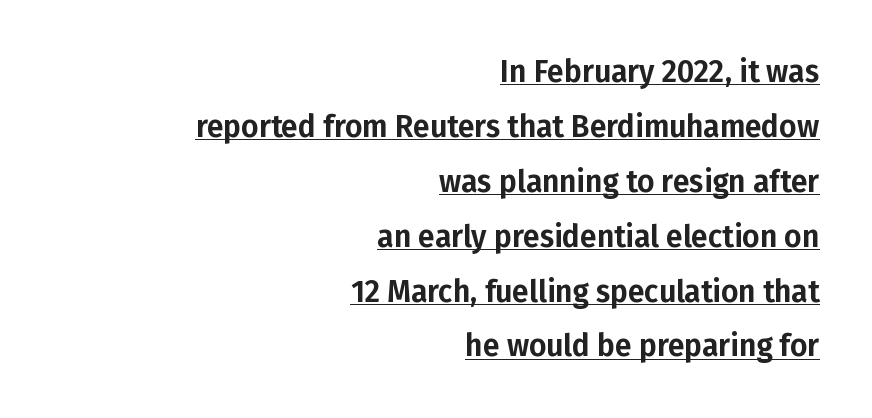
{"serif": "no", "italic": "no", "width": "normal", "stroke_contrast": "low", "x_height": "medium", "monospaced": "no", "underline": "yes", "align": "right", "line_spacing_ratio": 1.83, "letter_spacing": "normal", "letter_spacing_em": 0.0, "glyph_px": 30}
